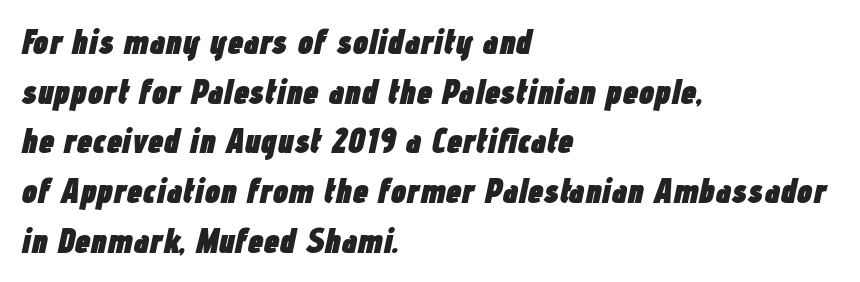
{"italic": "yes", "lean": "right", "slant_degrees": 12, "bold": "yes", "weight": "heavy", "width": "condensed", "stroke_contrast": "low", "x_height": "medium", "monospaced": "no", "underline": "no", "align": "left", "line_spacing": "normal", "line_spacing_ratio": 1.42, "letter_spacing": "normal", "letter_spacing_em": 0.0, "glyph_px": 35}
